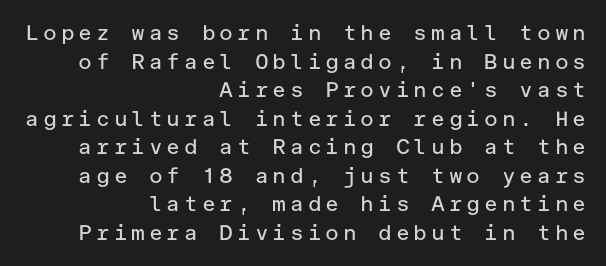
Does the leading feel generous? No, just average. This rendering uses right alignment, leaving the left contour irregular. Every character sits straight up, as roman type does. Stems here are at most as thick as an everyday book face.
